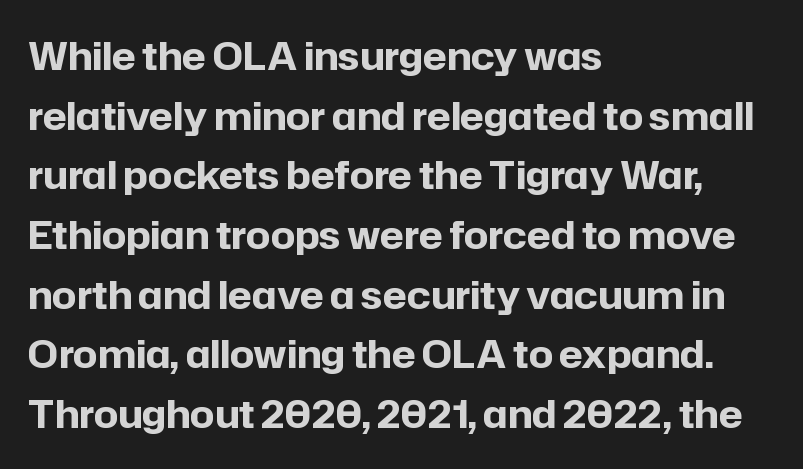
{"serif": "no", "italic": "no", "bold": "yes", "weight": "bold", "width": "normal", "stroke_contrast": "low", "x_height": "medium", "monospaced": "no", "underline": "no", "align": "left", "line_spacing": "normal", "line_spacing_ratio": 1.57, "letter_spacing": "normal", "letter_spacing_em": 0.0, "glyph_px": 38}
